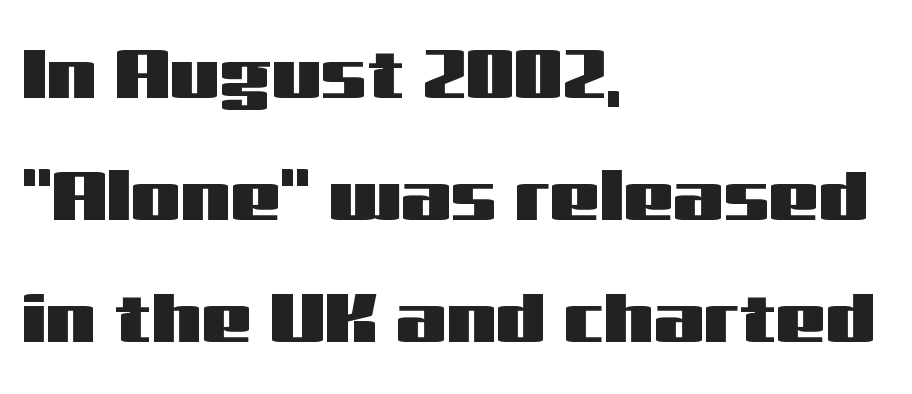
The image shows 71 px wide sans-serif type, upright; set left-aligned, line spacing 1.72x, normal letter spacing, not underlined; medium stroke contrast and a medium x-height.
